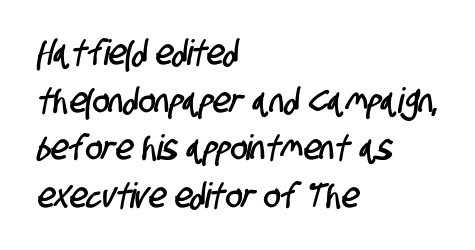
The image shows 35 px condensed sans-serif type; set left-aligned, normal line spacing (1.36x), normal letter spacing, not underlined; low stroke contrast and a large x-height.
